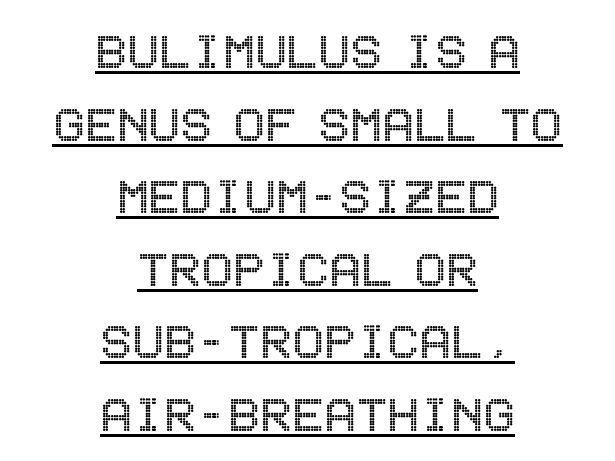
Q: Is the text italic (slanted)? A: No, it is upright.
Q: Is the text underlined? A: Yes.
Q: How is the paragraph aligned? A: Centered.
Q: Is the spacing between letters normal or unusually wide? A: Normal.
Q: Width (condensed, normal, or wide)? A: Condensed.
Q: x-height? A: Large.
